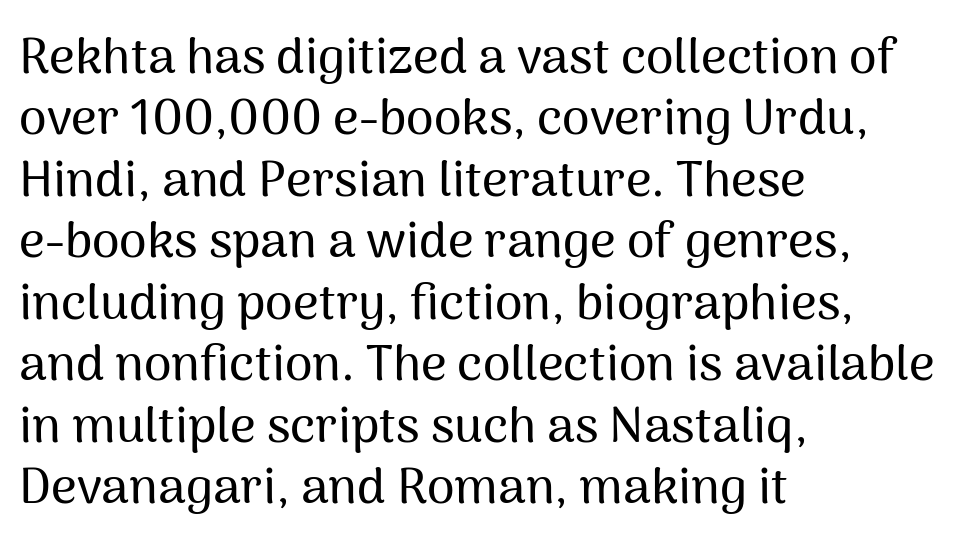
The image shows 50 px sans-serif type, upright; set left-aligned, line spacing 1.23x, normal letter spacing, not underlined; medium stroke contrast and a medium x-height.
